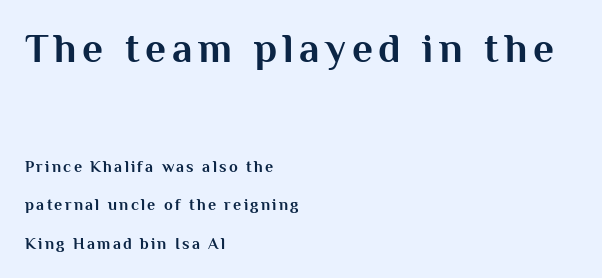
In CSS terms this would be text-align: left. The face used here appears at its bigger size in the upper chunk. Honestly, there is no underline to notice here at all. Strokes here are thick enough to call this a true bold. Is there any slant? The stems are plumb.
